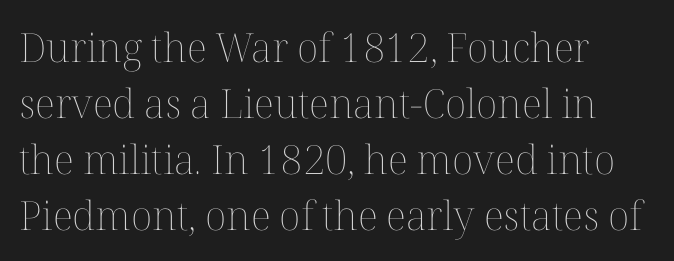
{"italic": "no", "bold": "no", "weight": "thin", "width": "normal", "stroke_contrast": "medium", "x_height": "medium", "monospaced": "no", "underline": "no", "align": "left", "line_spacing": "normal", "line_spacing_ratio": 1.4, "letter_spacing": "normal", "letter_spacing_em": 0.0, "glyph_px": 40}
